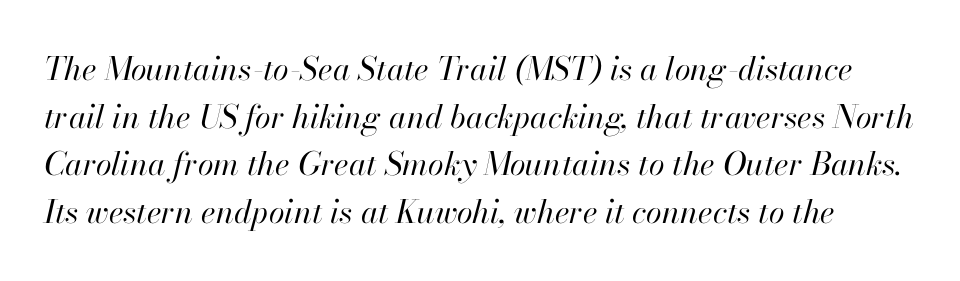
The image shows 32 px regular-weight type, italic (leaning right); set normal line spacing (1.49x), normal letter spacing, not underlined; high stroke contrast and a small x-height.
